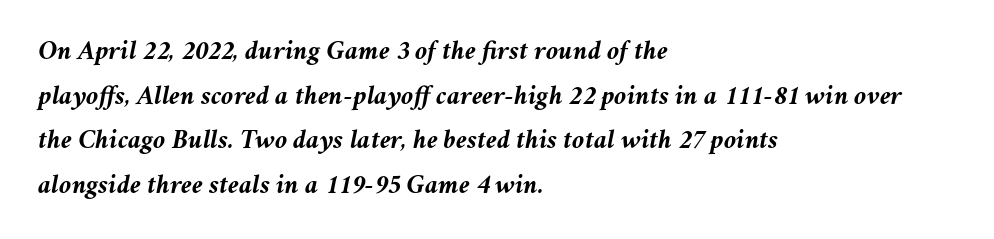
{"italic": "yes", "lean": "right", "slant_degrees": 11, "bold": "yes", "weight": "semibold", "width": "normal", "stroke_contrast": "medium", "x_height": "medium", "monospaced": "no", "underline": "no", "align": "left", "line_spacing": "normal", "line_spacing_ratio": 1.59, "letter_spacing": "normal", "letter_spacing_em": 0.0, "glyph_px": 28}
